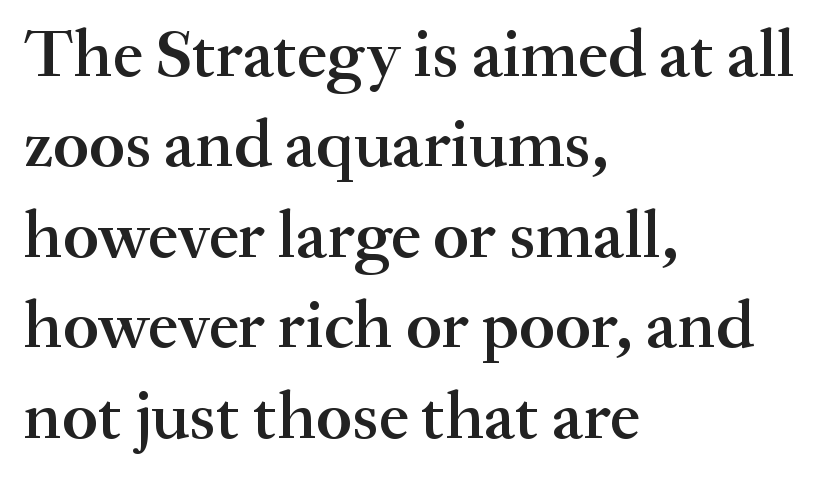
The image shows 68 px semibold serif type, upright; set left-aligned, normal line spacing (1.33x), normal letter spacing, not underlined; medium stroke contrast and a small x-height.
